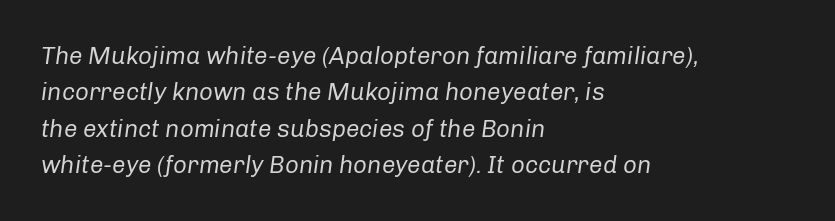
This is oblique type, the kind used for emphasis or titles. Compared with a centered layout, this one pins lines to the left instead. Line spacing here is normal. No extra ink here — the face is not bold. Anything drawn beneath the words? Only blank space. What stands out about the letter spacing? Nothing — it is the standard amount.
